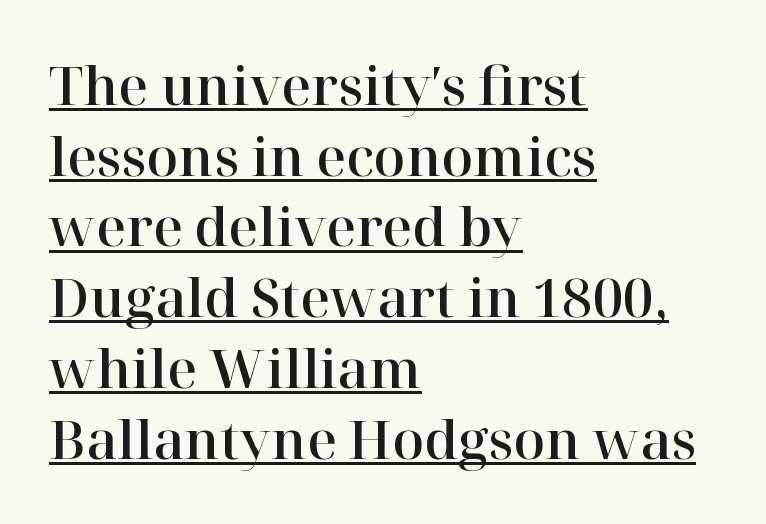
{"serif": "yes", "italic": "no", "width": "normal", "stroke_contrast": "high", "x_height": "medium", "monospaced": "no", "underline": "yes", "align": "left", "line_spacing": "normal", "line_spacing_ratio": 1.36, "letter_spacing": "normal", "letter_spacing_em": 0.0, "glyph_px": 52}
